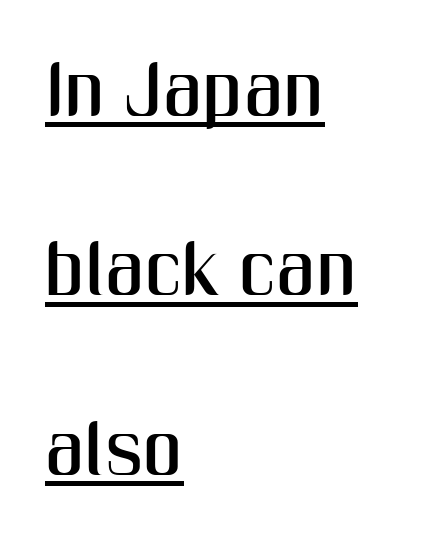
The image shows 77 px condensed sans-serif type, upright; set left-aligned, loose line spacing (2.33x), normal letter spacing, underlined; medium stroke contrast and a medium x-height.
